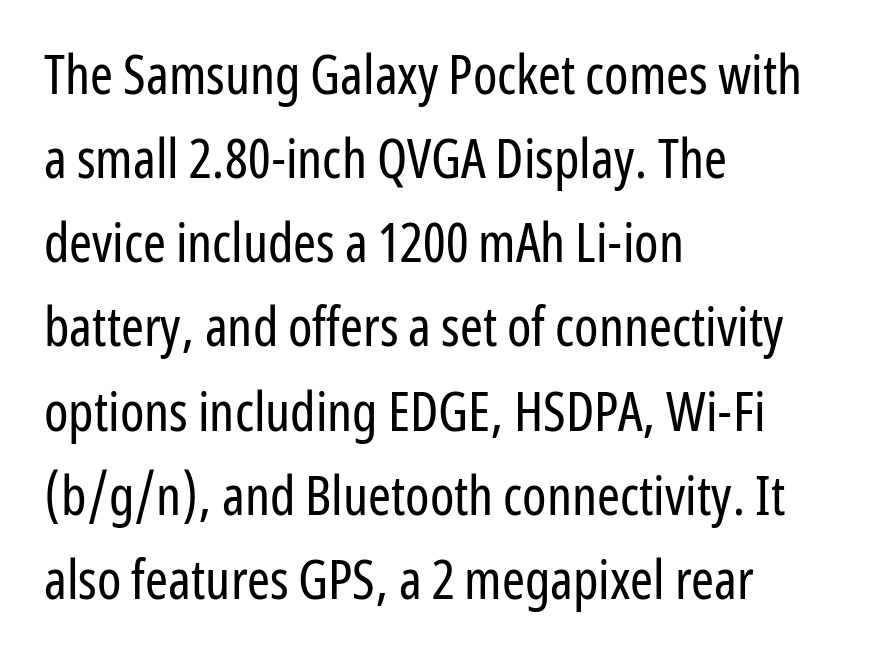
Q: Is the text bold? A: No.
Q: Is the text italic (slanted)? A: No, it is upright.
Q: Is the typeface a serif or a sans-serif typeface? A: Sans-serif.
Q: Is the text underlined? A: No.
Q: How is the paragraph aligned? A: Left-aligned.
Q: Is the spacing between letters normal or unusually wide? A: Normal.
Q: Is the spacing between lines tight, normal or loose? A: Normal.
Q: Width (condensed, normal, or wide)? A: Condensed.
Q: Stroke contrast? A: Low.
Q: x-height? A: Medium.
Q: Monospaced? A: No.
